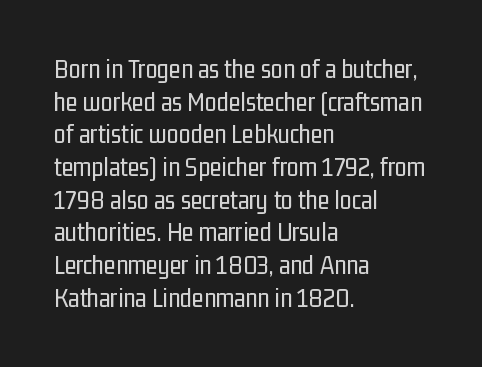
{"italic": "no", "bold": "no", "underline": "no", "align": "left", "line_spacing_ratio": 1.21, "letter_spacing": "normal", "letter_spacing_em": 0.0, "glyph_px": 27}
